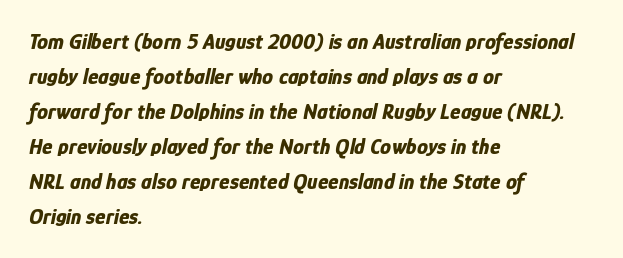
Q: Is the text bold? A: Yes.
Q: Is the text italic (slanted)? A: Yes, it leans right by about 12 degrees.
Q: Is the text underlined? A: No.
Q: How is the paragraph aligned? A: Left-aligned.
Q: Is the spacing between letters normal or unusually wide? A: Normal.
Q: Is the spacing between lines tight, normal or loose? A: Normal.
